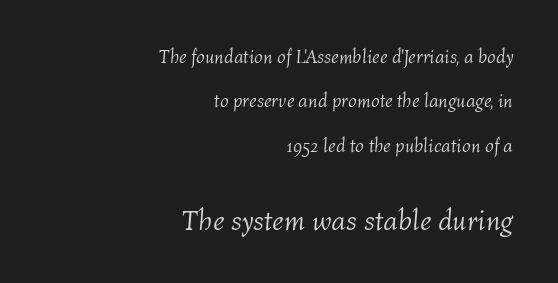
The composition opens small and finishes big. Think of a printed novel: that variable character pitch is what you see here. Is the letter spacing exaggerated? No — it looks like the ordinary default. Which margin do the lines hug? The right one — the left edge is uneven. Posture: slanted.
